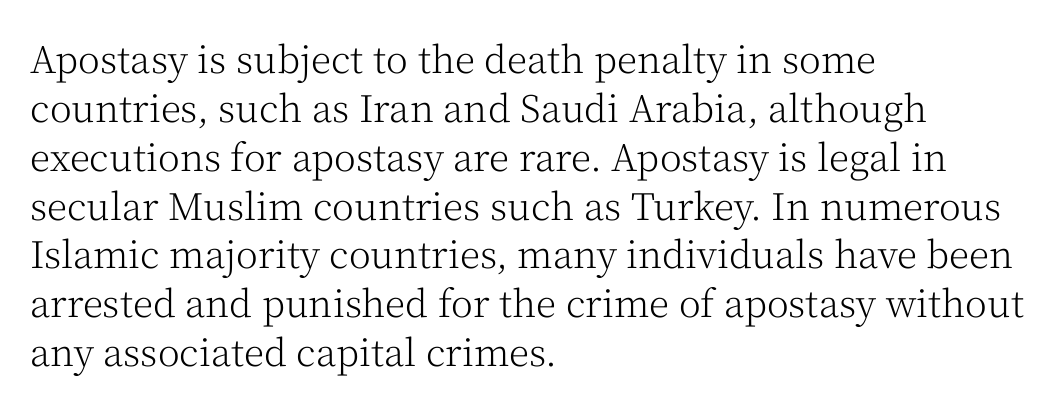
Q: Is the text bold? A: No.
Q: Is the text italic (slanted)? A: No, it is upright.
Q: Is the typeface a serif or a sans-serif typeface? A: Serif.
Q: Is the text underlined? A: No.
Q: How is the paragraph aligned? A: Left-aligned.
Q: Is the spacing between letters normal or unusually wide? A: Normal.
Q: Is the spacing between lines tight, normal or loose? A: Normal.
Q: Width (condensed, normal, or wide)? A: Normal.
Q: Stroke contrast? A: Medium.
Q: x-height? A: Medium.
Q: Monospaced? A: No.
